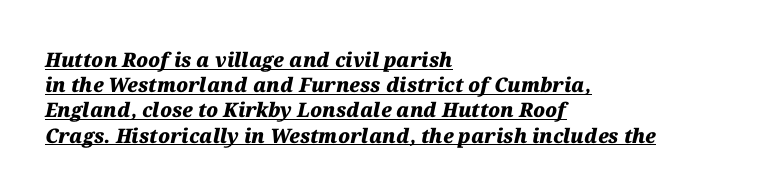
A full-strength bold gives these letters their thick strokes. Nobody touched the tracking dial on this one. The glyphs are accompanied by a horizontal stroke just below them. The text carries the slant typical of an italic or oblique font. Is there much room between lines? A standard amount, neither cramped nor airy.
